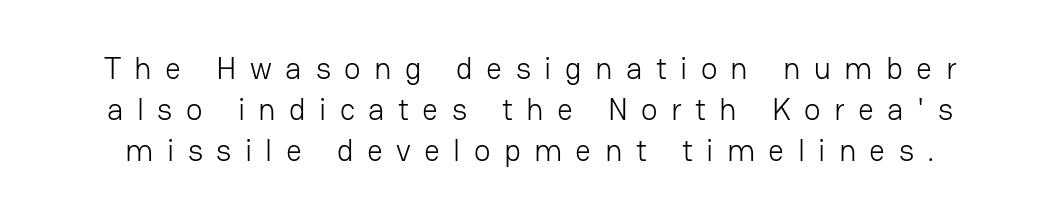
Q: Is the text bold? A: No.
Q: Is the text italic (slanted)? A: No, it is upright.
Q: Is the typeface a serif or a sans-serif typeface? A: Sans-serif.
Q: Is the text underlined? A: No.
Q: Is the spacing between letters normal or unusually wide? A: Unusually wide.
Q: Is the spacing between lines tight, normal or loose? A: Normal.
Q: Width (condensed, normal, or wide)? A: Normal.
Q: Stroke contrast? A: Low.
Q: x-height? A: Medium.
Q: Monospaced? A: No.
